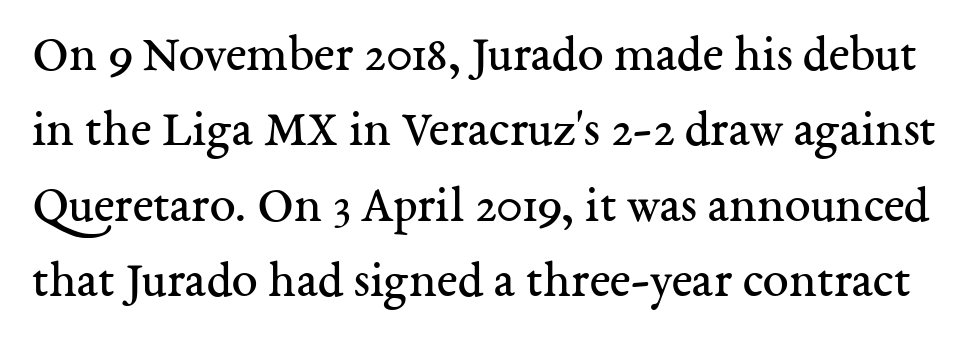
Each word holds together tightly as a unit, with standard inter-letter gaps. These lines are rendered in a variable-pitch font. Is there any slant? The stems are plumb. The typesetting does not lean heavy: it is not bold. The block of text has a typical density, with ordinary space between rows. Examine the stroke ends and you'll spot serifs.
